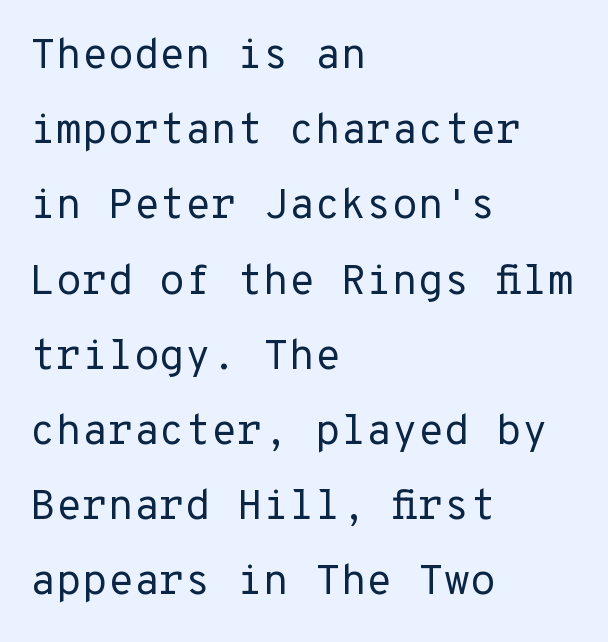
{"serif": "no", "italic": "no", "bold": "no", "weight": "regular", "width": "normal", "stroke_contrast": "low", "x_height": "medium", "monospaced": "yes", "underline": "no", "align": "left", "line_spacing_ratio": 1.79, "letter_spacing": "normal", "letter_spacing_em": 0.0, "glyph_px": 42}
